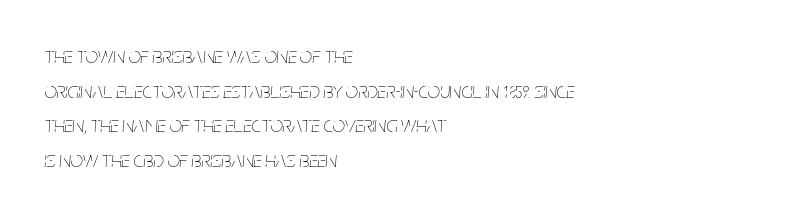
Q: Is the text bold? A: No.
Q: Is the text italic (slanted)? A: Yes, it leans right by about 5 degrees.
Q: Is the text underlined? A: No.
Q: How is the paragraph aligned? A: Left-aligned.
Q: Is the spacing between letters normal or unusually wide? A: Normal.
Q: Is the spacing between lines tight, normal or loose? A: Normal.
